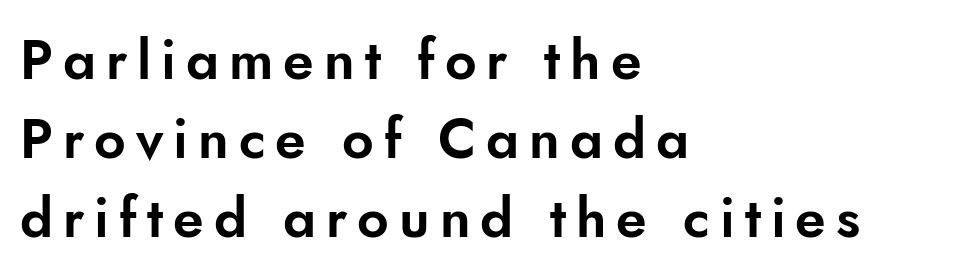
{"serif": "no", "italic": "no", "width": "normal", "stroke_contrast": "low", "x_height": "small", "monospaced": "no", "underline": "no", "align": "left", "line_spacing": "normal", "line_spacing_ratio": 1.44, "glyph_px": 55}
